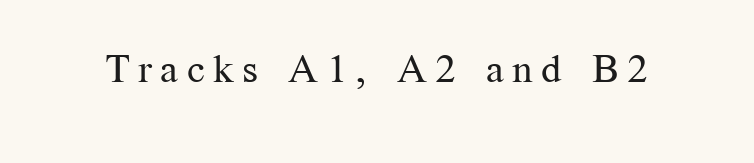
Q: Is the text bold? A: No.
Q: Is the text italic (slanted)? A: No, it is upright.
Q: Is the typeface a serif or a sans-serif typeface? A: Serif.
Q: Is the text underlined? A: No.
Q: Is the spacing between letters normal or unusually wide? A: Unusually wide.
Q: Width (condensed, normal, or wide)? A: Normal.
Q: Stroke contrast? A: Medium.
Q: x-height? A: Medium.
Q: Monospaced? A: No.
